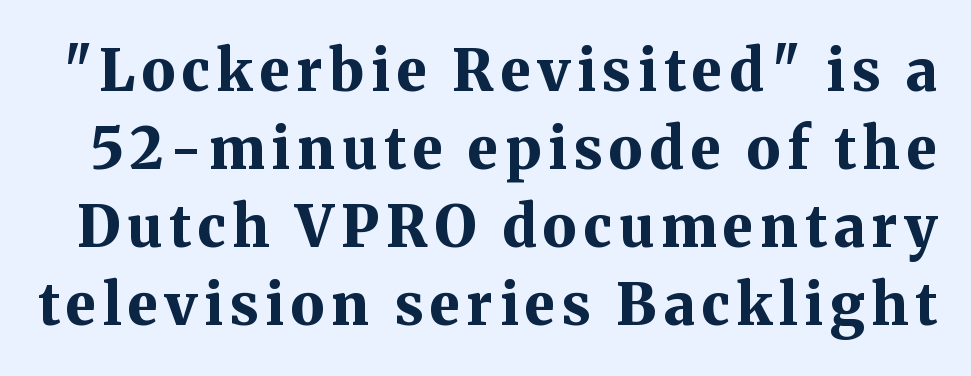
The image shows 57 px bold serif type, upright; set normal line spacing (1.37x), not underlined; medium stroke contrast and a medium x-height.
